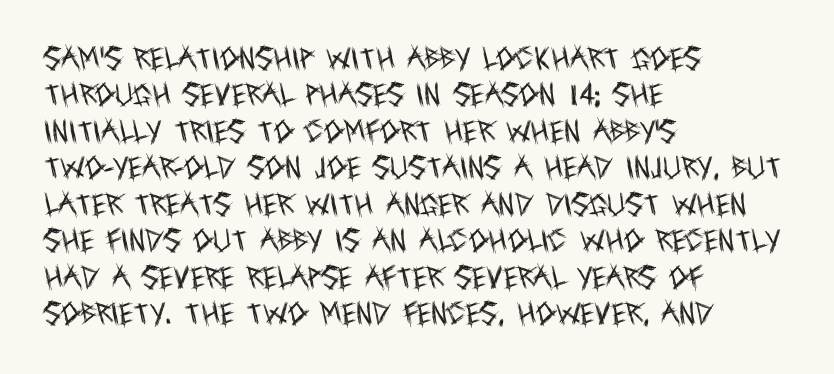
In terms of posture, this sample is upright. The passage shown has conventional tracking throughout. The zone under the glyphs is completely vacant. The lines are quadded left. These glyphs show unthickened strokes, regular width or finer. Rows of type keep a routine distance in the vertical direction.
